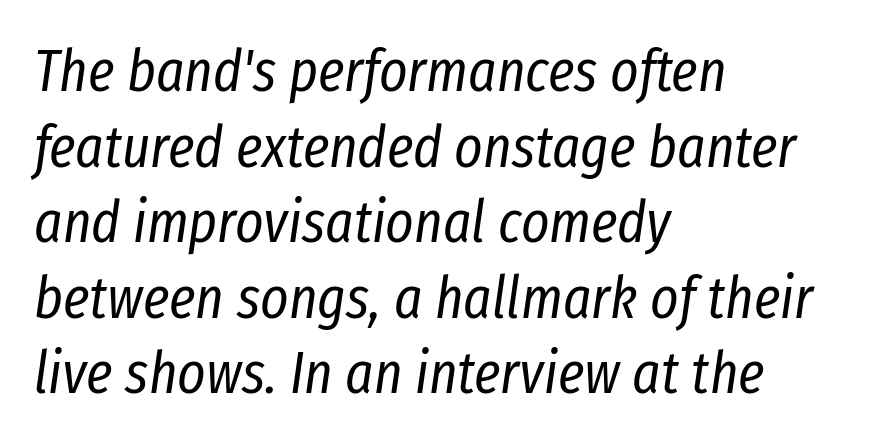
{"italic": "yes", "lean": "right", "slant_degrees": 8, "bold": "no", "weight": "regular", "width": "condensed", "stroke_contrast": "low", "x_height": "medium", "monospaced": "no", "underline": "no", "align": "left", "line_spacing": "normal", "line_spacing_ratio": 1.26, "letter_spacing": "normal", "letter_spacing_em": 0.0, "glyph_px": 60}
